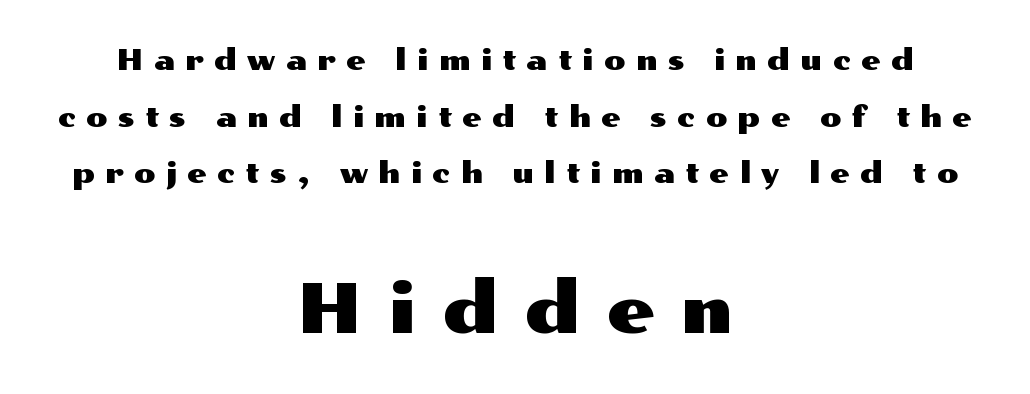
The image shows 69 px wide sans-serif type, upright; set centered, loose line spacing (2.02x), unusually wide letter spacing (+0.37 em), not underlined; the second (bottom) block is 2.46x larger; medium stroke contrast and a medium x-height.
